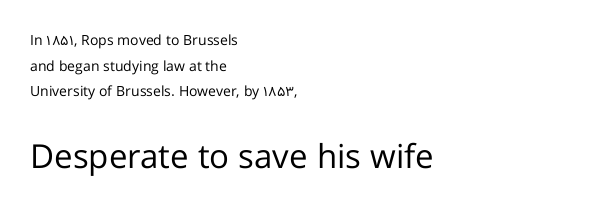
The image shows 33 px regular-weight sans-serif type, upright; set left-aligned, line spacing 1.83x, normal letter spacing, not underlined; the second (bottom) block is 2.36x larger; low stroke contrast and a medium x-height.
